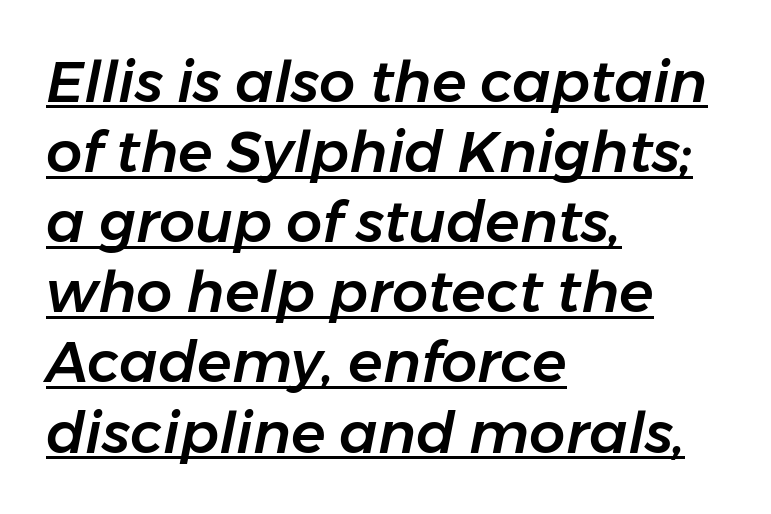
{"italic": "yes", "lean": "right", "slant_degrees": 11, "width": "normal", "stroke_contrast": "low", "x_height": "medium", "monospaced": "no", "underline": "yes", "align": "left", "line_spacing_ratio": 1.23, "letter_spacing": "normal", "letter_spacing_em": 0.0, "glyph_px": 57}
